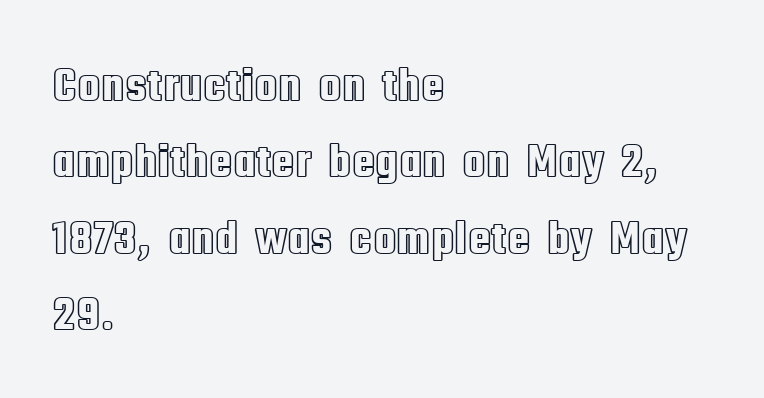
Q: Is the text italic (slanted)? A: No, it is upright.
Q: Is the text underlined? A: No.
Q: How is the paragraph aligned? A: Left-aligned.
Q: Is the spacing between letters normal or unusually wide? A: Normal.
Q: Is the spacing between lines tight, normal or loose? A: Normal.
Q: Width (condensed, normal, or wide)? A: Condensed.
Q: x-height? A: Large.
Q: Monospaced? A: No.
